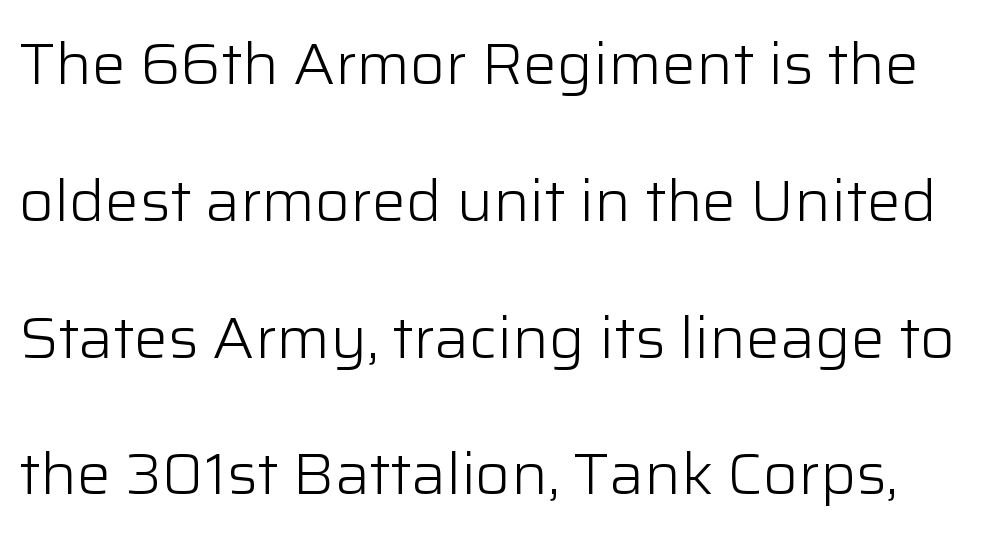
{"serif": "no", "italic": "no", "bold": "no", "weight": "light", "width": "normal", "stroke_contrast": "low", "x_height": "medium", "monospaced": "no", "underline": "no", "line_spacing": "loose", "line_spacing_ratio": 2.4, "letter_spacing": "normal", "letter_spacing_em": 0.0, "glyph_px": 57}
